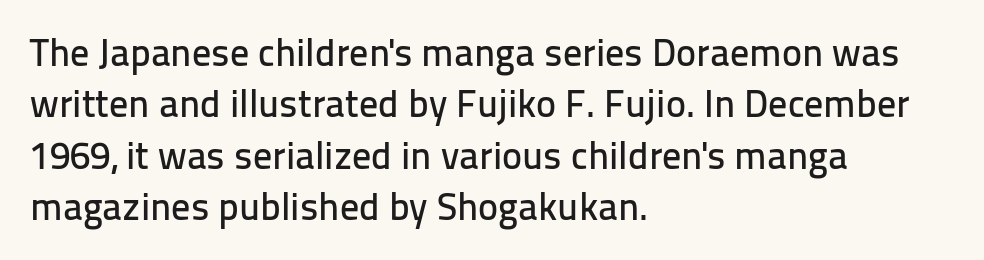
The image shows 38 px sans-serif type, upright; set left-aligned, normal line spacing (1.35x), normal letter spacing, not underlined; low stroke contrast and a medium x-height.
